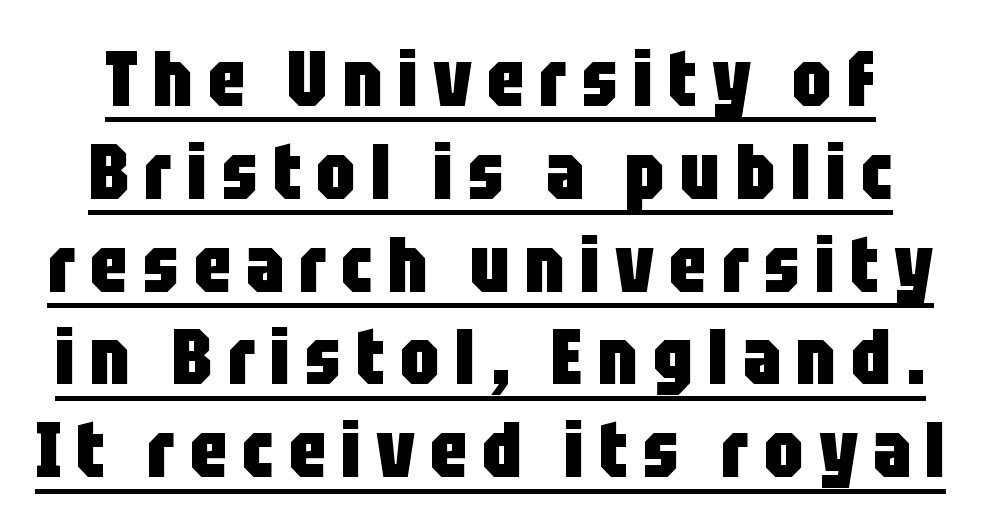
{"serif": "no", "italic": "no", "bold": "yes", "weight": "heavy", "width": "condensed", "stroke_contrast": "low", "x_height": "large", "monospaced": "no", "underline": "yes", "line_spacing_ratio": 1.19, "glyph_px": 78}
